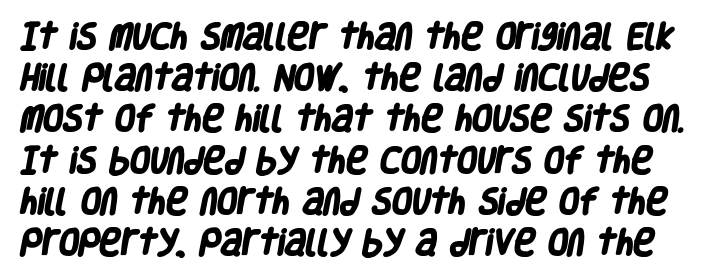
The face used here is proportionally spaced, like ordinary book or web type. Between one letter and the next there's only the usual sliver of space. Serif or sans? Sans — the stroke terminals are bare. No word sits above an underline. These lines carry a lot of weight — the face is fully bold.
